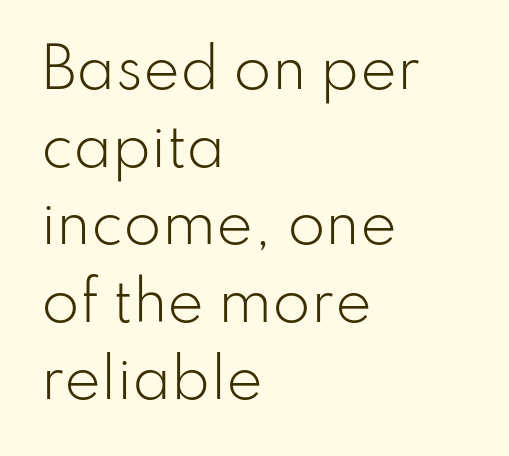
{"serif": "no", "italic": "no", "bold": "no", "weight": "light", "width": "normal", "stroke_contrast": "low", "x_height": "small", "monospaced": "no", "underline": "no", "align": "left", "line_spacing": "normal", "line_spacing_ratio": 1.41, "letter_spacing": "normal", "letter_spacing_em": 0.0, "glyph_px": 55}
